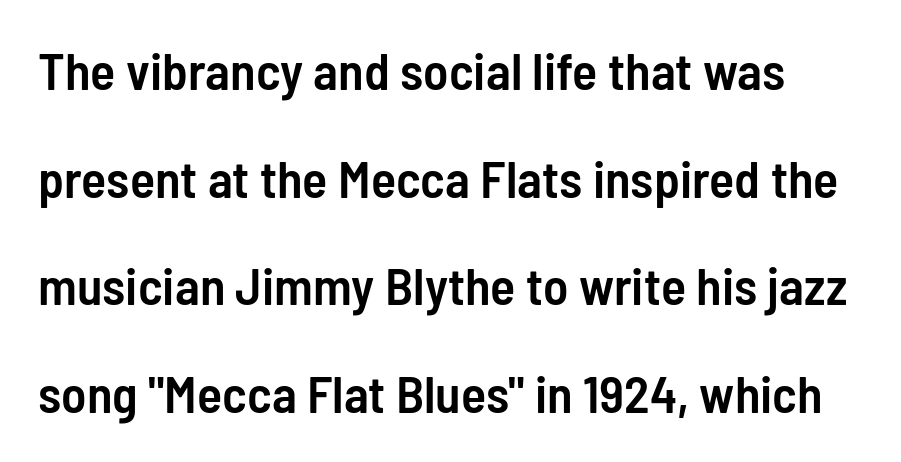
The image shows 52 px semibold, condensed sans-serif type, upright; set loose line spacing (2.07x), normal letter spacing, not underlined; low stroke contrast and a medium x-height.
